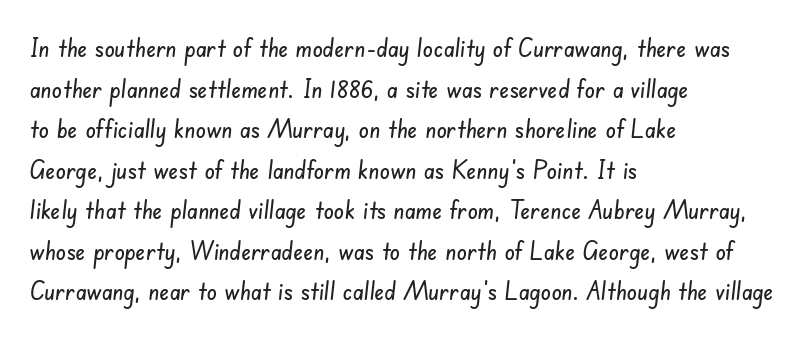
{"underline": "no", "align": "left", "line_spacing": "normal", "line_spacing_ratio": 1.56, "letter_spacing": "normal", "letter_spacing_em": 0.0, "glyph_px": 26}
